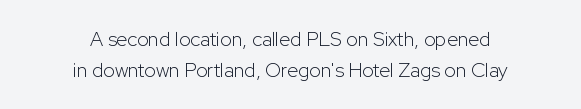
The image shows 20 px text type, upright; set centered, normal line spacing (1.53x), normal letter spacing, not underlined.
